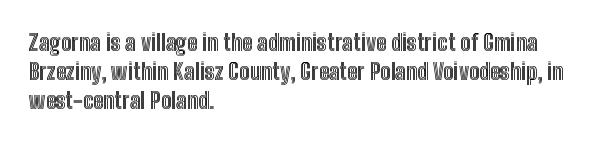
{"italic": "no", "underline": "no", "align": "left", "line_spacing": "normal", "line_spacing_ratio": 1.31, "letter_spacing": "normal", "letter_spacing_em": 0.0, "glyph_px": 22}
